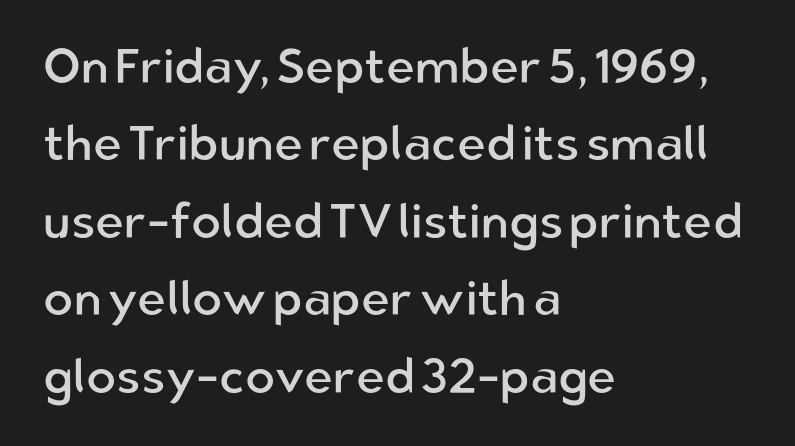
{"serif": "no", "italic": "no", "bold": "no", "weight": "regular", "width": "normal", "stroke_contrast": "low", "x_height": "medium", "monospaced": "no", "underline": "no", "align": "left", "line_spacing": "normal", "line_spacing_ratio": 1.58, "letter_spacing": "normal", "letter_spacing_em": 0.0, "glyph_px": 49}
